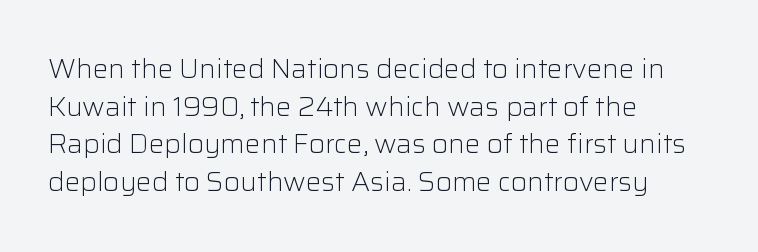
Q: Is the text bold? A: No.
Q: Is the text italic (slanted)? A: No, it is upright.
Q: Is the text underlined? A: No.
Q: How is the paragraph aligned? A: Left-aligned.
Q: Is the spacing between letters normal or unusually wide? A: Normal.
Q: Is the spacing between lines tight, normal or loose? A: Normal.
